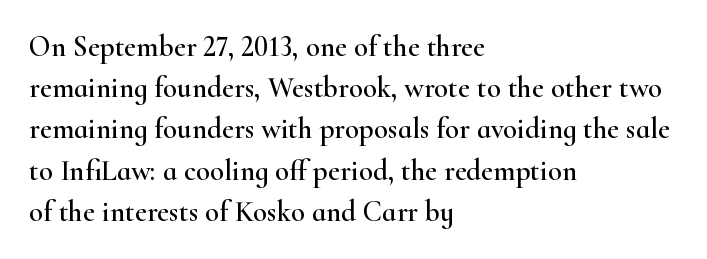
The image shows 29 px wide serif type, upright; set left-aligned, normal line spacing (1.42x), normal letter spacing, not underlined; high stroke contrast and a small x-height.
